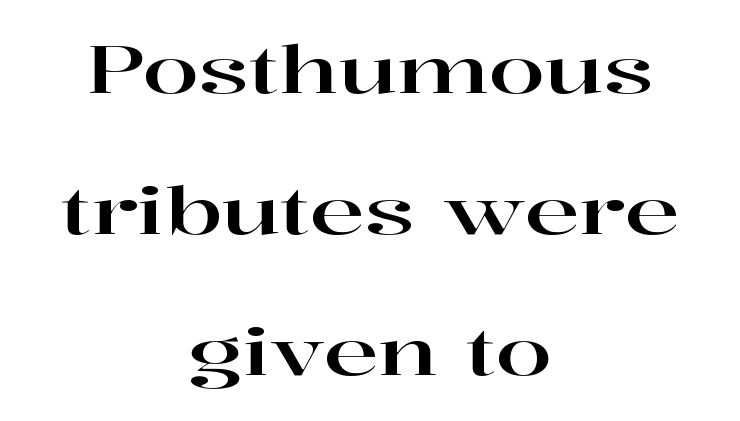
{"serif": "yes", "italic": "no", "width": "wide", "stroke_contrast": "high", "x_height": "medium", "monospaced": "no", "underline": "no", "align": "center", "line_spacing": "loose", "line_spacing_ratio": 2.17, "letter_spacing": "normal", "letter_spacing_em": 0.0, "glyph_px": 65}
